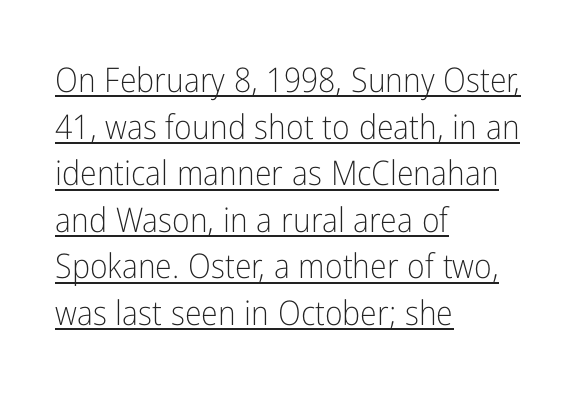
Q: Is the text bold? A: No.
Q: Is the text italic (slanted)? A: No, it is upright.
Q: Is the typeface a serif or a sans-serif typeface? A: Sans-serif.
Q: Is the text underlined? A: Yes.
Q: How is the paragraph aligned? A: Left-aligned.
Q: Is the spacing between letters normal or unusually wide? A: Normal.
Q: Is the spacing between lines tight, normal or loose? A: Normal.
Q: Width (condensed, normal, or wide)? A: Condensed.
Q: Stroke contrast? A: Low.
Q: x-height? A: Medium.
Q: Monospaced? A: No.
